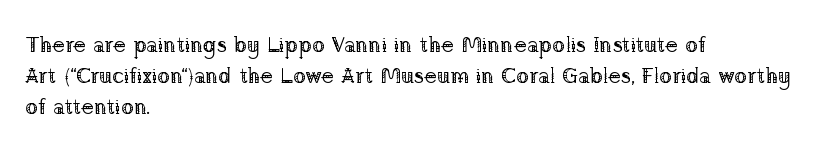
{"italic": "no", "bold": "no", "underline": "no", "align": "left", "line_spacing": "normal", "line_spacing_ratio": 1.41, "letter_spacing": "normal", "letter_spacing_em": 0.0, "glyph_px": 22}
